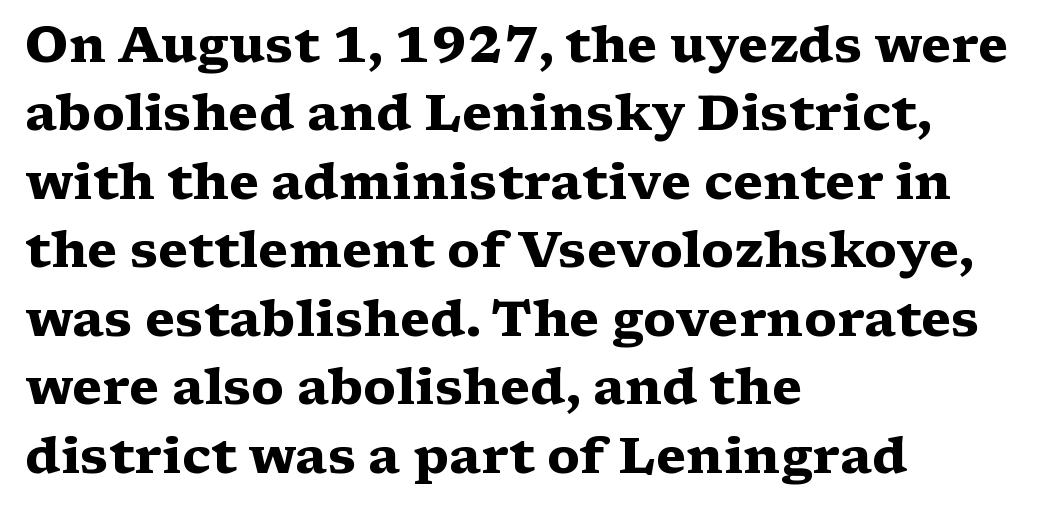
{"serif": "yes", "italic": "no", "bold": "yes", "weight": "heavy", "width": "wide", "stroke_contrast": "medium", "x_height": "medium", "monospaced": "no", "underline": "no", "align": "left", "line_spacing": "normal", "line_spacing_ratio": 1.37, "letter_spacing": "normal", "letter_spacing_em": 0.0, "glyph_px": 50}
